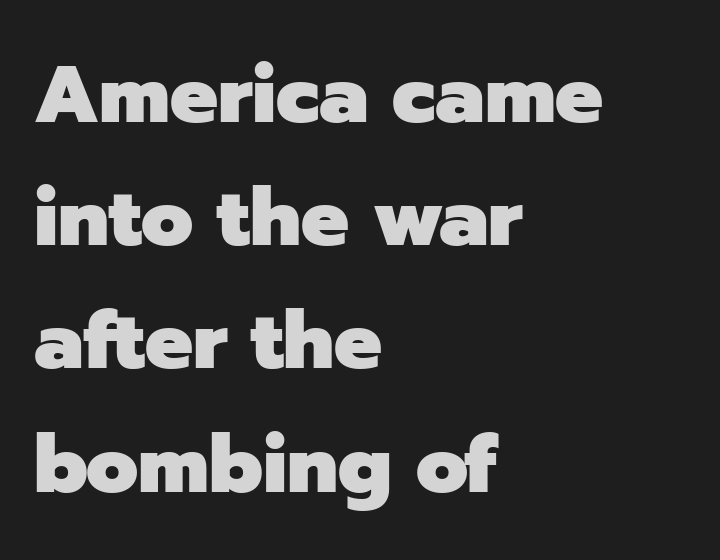
The image shows 80 px heavy sans-serif type, upright; set left-aligned, normal line spacing (1.54x), normal letter spacing, not underlined; low stroke contrast and a medium x-height.
